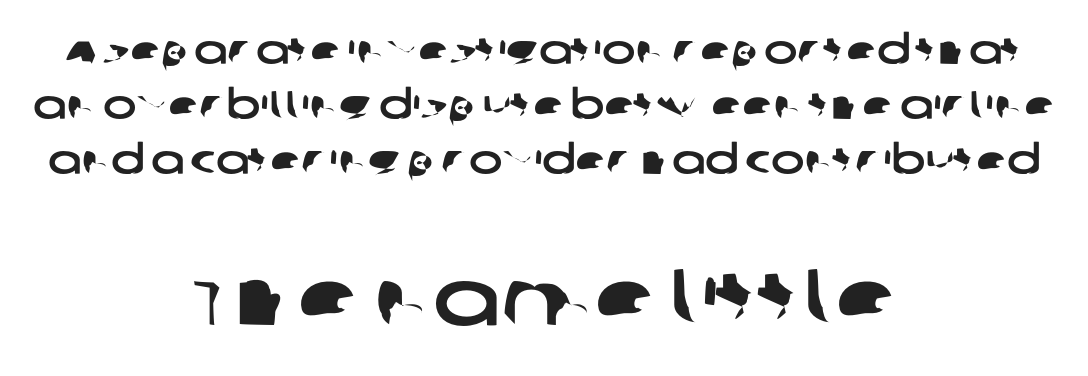
The image shows 80 px wide sans-serif type; set centered, normal line spacing (1.38x), normal letter spacing, not underlined; the second (bottom) block is 2.0x larger; low stroke contrast and a large x-height.
